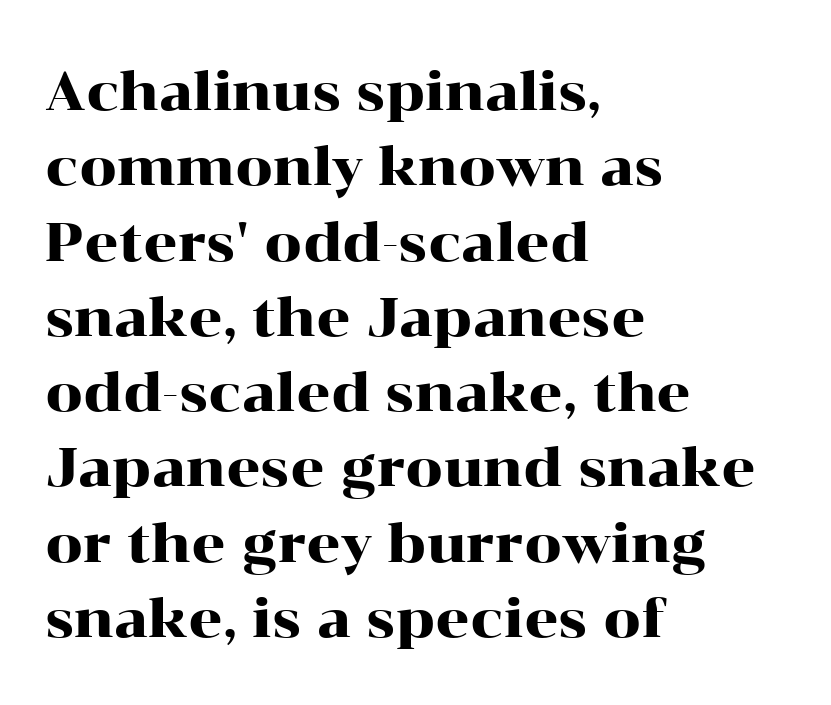
{"serif": "yes", "italic": "no", "width": "wide", "stroke_contrast": "high", "x_height": "medium", "monospaced": "no", "underline": "no", "align": "left", "line_spacing": "normal", "line_spacing_ratio": 1.42, "letter_spacing": "normal", "letter_spacing_em": 0.0, "glyph_px": 53}
